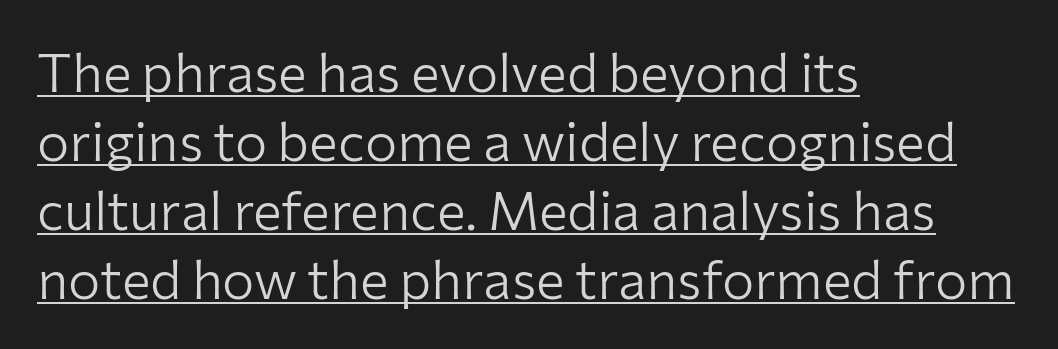
Classification — sans serif. Baseline-to-baseline distance is the conventional proportion of letter height. The face used here is rendered with its standard letterfit. Upright lettering throughout.
